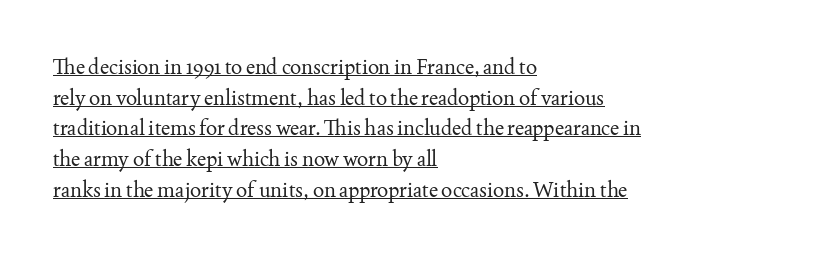
Q: Is the text bold? A: No.
Q: Is the text italic (slanted)? A: No, it is upright.
Q: Is the text underlined? A: Yes.
Q: How is the paragraph aligned? A: Left-aligned.
Q: Is the spacing between letters normal or unusually wide? A: Normal.
Q: Is the spacing between lines tight, normal or loose? A: Normal.
